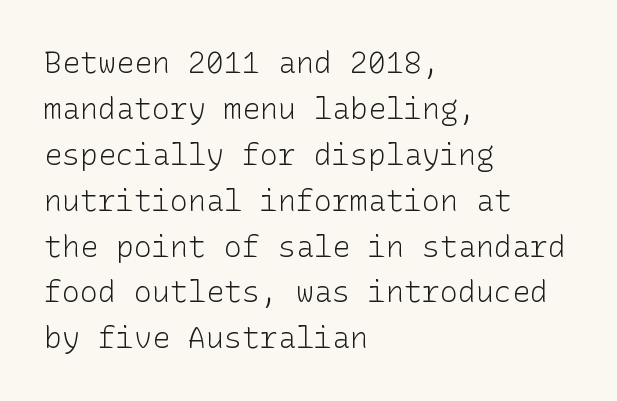
The image shows 30 px light sans-serif type, upright; set left-aligned, normal line spacing (1.53x), normal letter spacing, not underlined; low stroke contrast and a medium x-height.
